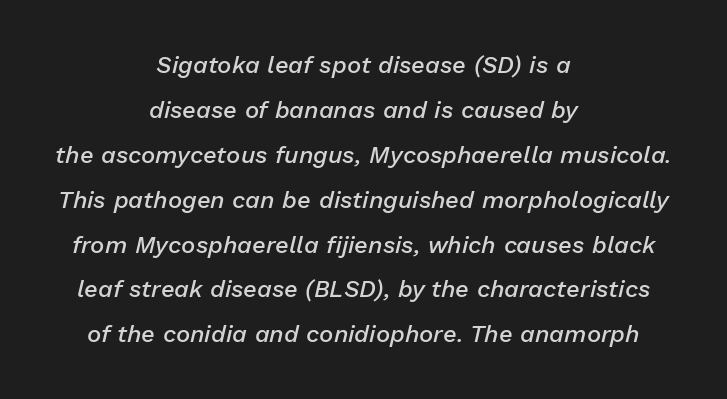
Underlining? Definitely not there. The tracking reads as untouched default to a designer's eye. Horizontally, the lines are justified to the midpoint only. The axis of the letterforms is tilted away from vertical. Compared with an ordinary text face, these strokes are moderately heavier — a semibold.
